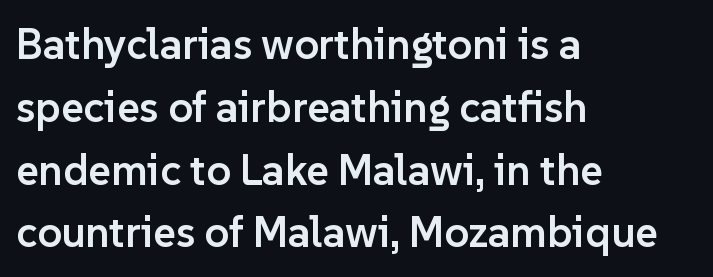
{"serif": "no", "italic": "no", "bold": "semi", "weight": "semibold", "width": "normal", "stroke_contrast": "low", "x_height": "medium", "monospaced": "no", "underline": "no", "align": "left", "line_spacing": "normal", "line_spacing_ratio": 1.46, "letter_spacing": "normal", "letter_spacing_em": 0.0, "glyph_px": 43}
